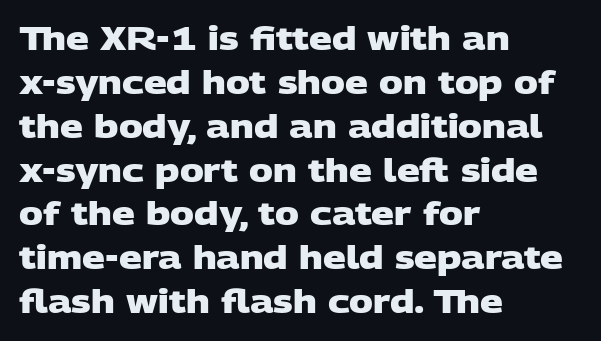
A typesetter would label this face a sans. Do the characters align in a grid? No, the font is proportional. The tracking reads as untouched default to a designer's eye. One glance says typical: line gaps are just what's usual. You'd pick this weight for a headline — it's a proper bold. The zone under the glyphs is completely vacant.
